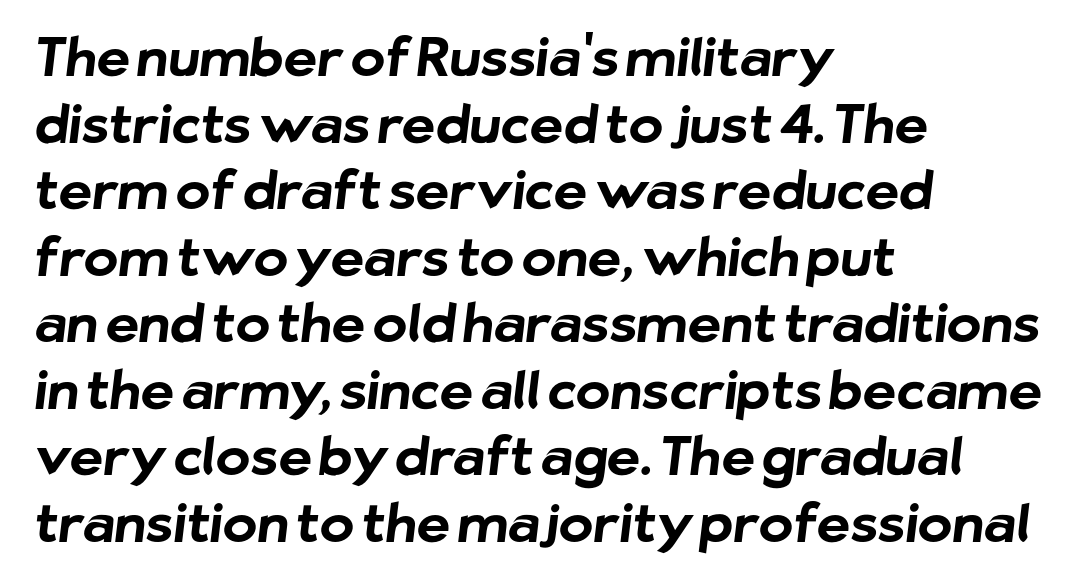
Q: Is the text bold? A: Yes.
Q: Is the typeface a serif or a sans-serif typeface? A: Sans-serif.
Q: Is the text underlined? A: No.
Q: How is the paragraph aligned? A: Left-aligned.
Q: Is the spacing between letters normal or unusually wide? A: Normal.
Q: Is the spacing between lines tight, normal or loose? A: Normal.
Q: Width (condensed, normal, or wide)? A: Normal.
Q: Stroke contrast? A: Low.
Q: x-height? A: Medium.
Q: Monospaced? A: No.
